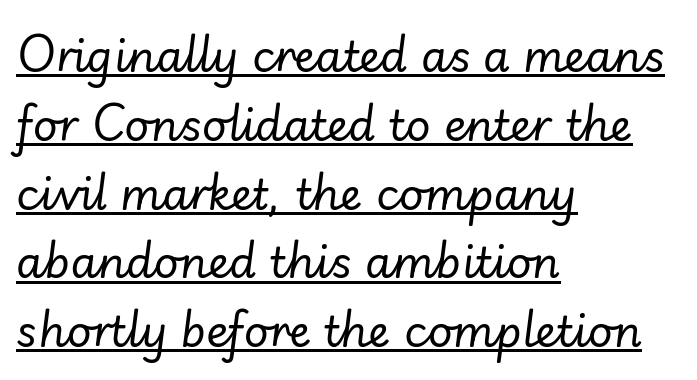
Q: Is the text bold? A: No.
Q: Is the text italic (slanted)? A: Yes, it leans right by about 7 degrees.
Q: Is the text underlined? A: Yes.
Q: How is the paragraph aligned? A: Left-aligned.
Q: Is the spacing between letters normal or unusually wide? A: Normal.
Q: Is the spacing between lines tight, normal or loose? A: Normal.
Q: Width (condensed, normal, or wide)? A: Normal.
Q: Stroke contrast? A: Low.
Q: x-height? A: Small.
Q: Monospaced? A: No.
